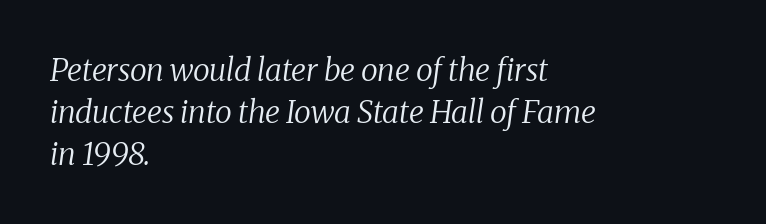
The image shows 31 px regular-weight serif type, italic (leaning right); set left-aligned, normal line spacing (1.35x), normal letter spacing, not underlined; medium stroke contrast and a medium x-height.
